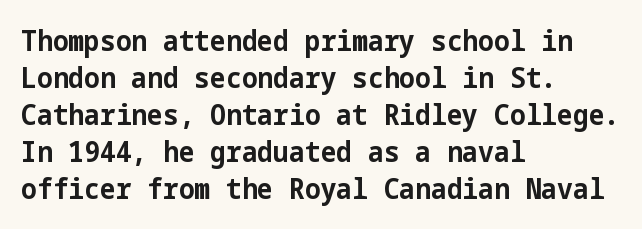
Glance below the letters and you will spot only blank space. Italic? Not at all — the glyphs are vertical. No extra tracking has been applied to these lines. This sample keeps an unexceptional amount of space between lines.
